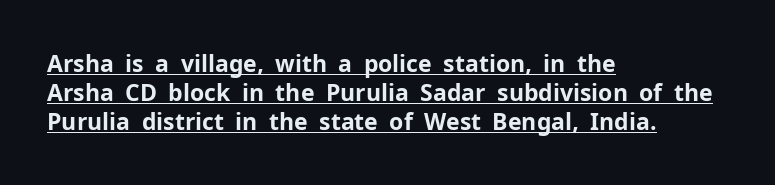
Q: Is the text bold? A: Yes.
Q: Is the text italic (slanted)? A: No, it is upright.
Q: Is the text underlined? A: Yes.
Q: How is the paragraph aligned? A: Left-aligned.
Q: Is the spacing between letters normal or unusually wide? A: Normal.
Q: Is the spacing between lines tight, normal or loose? A: Normal.
